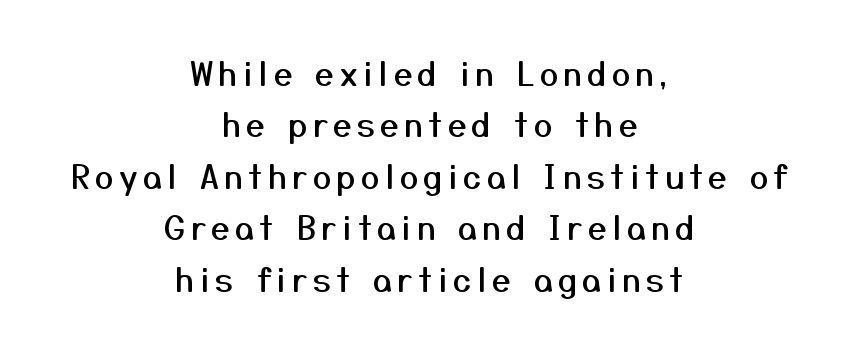
{"serif": "no", "italic": "no", "width": "normal", "stroke_contrast": "medium", "x_height": "medium", "monospaced": "no", "underline": "no", "align": "center", "line_spacing": "normal", "line_spacing_ratio": 1.56, "glyph_px": 33}
